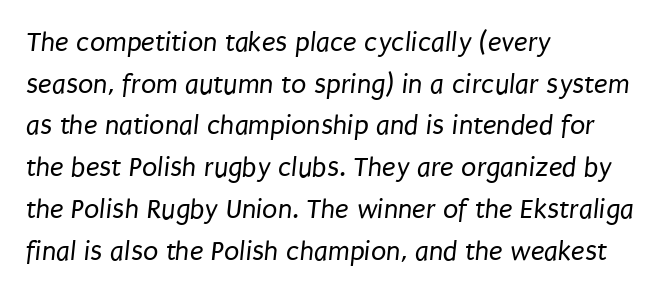
This sample keeps an unexceptional amount of space between lines. Anything drawn beneath the words? Only blank space. A classic flush-left, rag-right setting is used for this passage. Nothing heavy about these letters — not bold at all.
